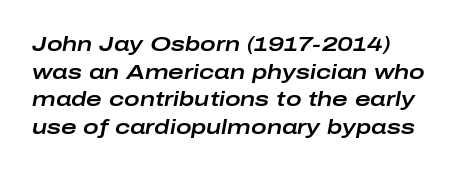
The image shows 21 px text type, italic (leaning right); set left-aligned, normal line spacing (1.32x), normal letter spacing, not underlined.
